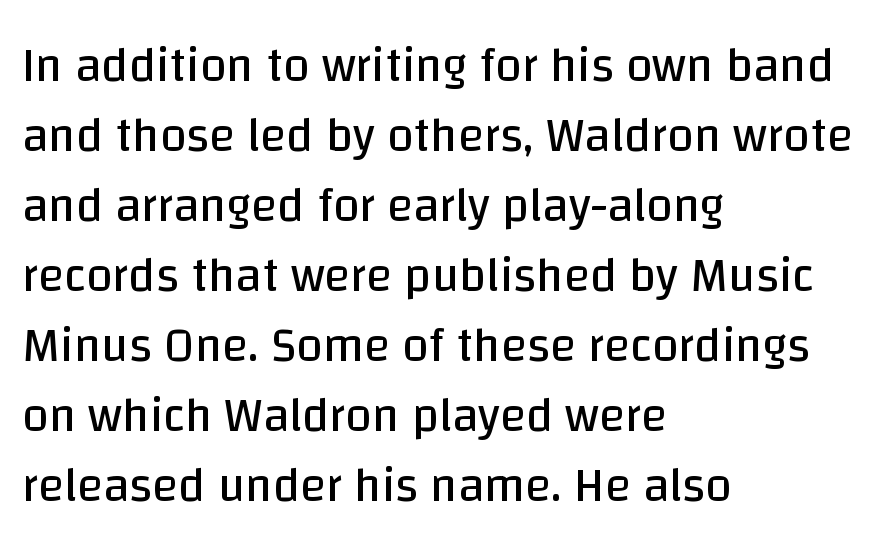
The image shows 48 px regular-weight sans-serif type, upright; set left-aligned, normal line spacing (1.46x), normal letter spacing, not underlined; low stroke contrast and a large x-height.
